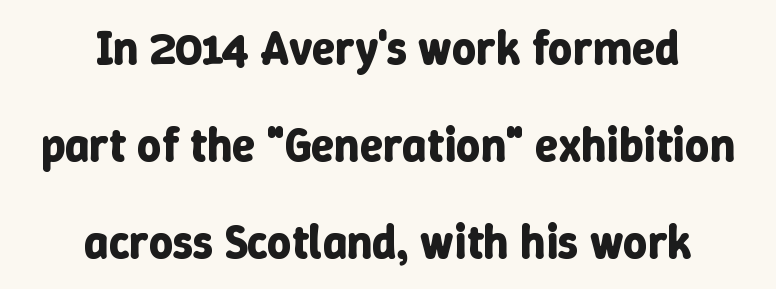
The image shows 47 px bold type, upright; set centered, loose line spacing (2.06x), normal letter spacing, not underlined; low stroke contrast and a medium x-height.
